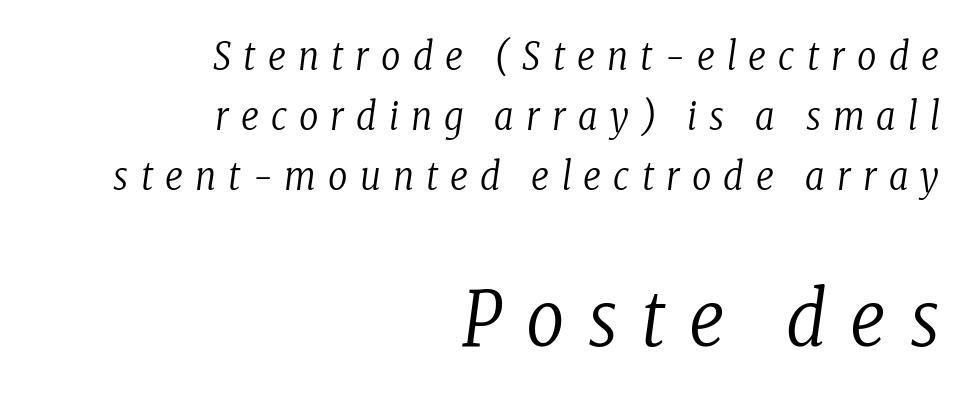
{"serif": "yes", "italic": "yes", "lean": "right", "slant_degrees": 8, "bold": "no", "weight": "regular", "width": "condensed", "stroke_contrast": "low", "x_height": "medium", "monospaced": "no", "underline": "no", "align": "right", "line_spacing": "normal", "line_spacing_ratio": 1.58, "letter_spacing": "wide", "letter_spacing_em": 0.32, "larger_block": "second", "size_ratio": 1.97, "glyph_px": 75}
